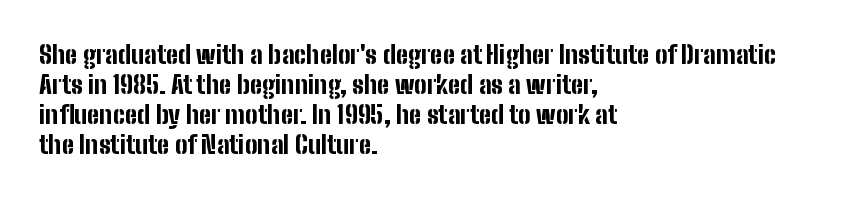
Default kerning and tracking; the words read as compact shapes. The letters stand upright; this is a roman face. Pretty heavy lettering here — definitely bold. The words here are not underlined.
